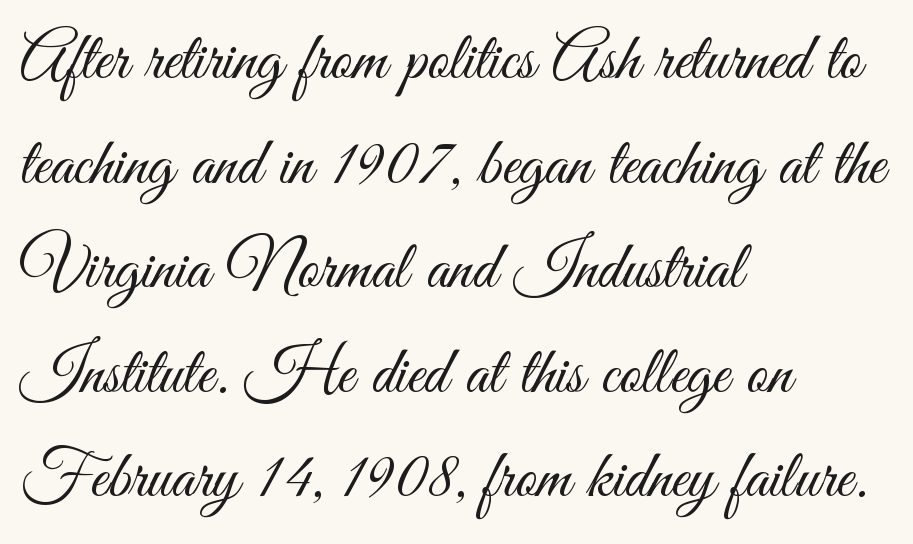
The image shows 67 px light, condensed sans-serif type; set left-aligned, normal line spacing (1.56x), normal letter spacing, not underlined; medium stroke contrast and a small x-height.
